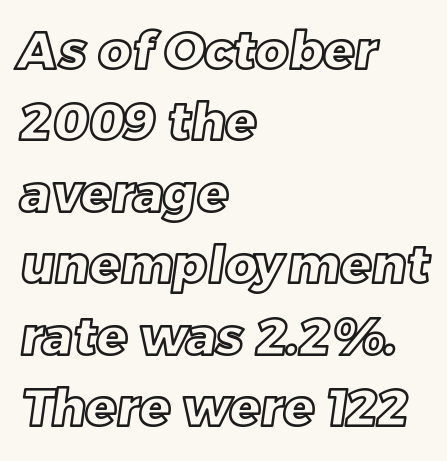
{"width": "normal", "x_height": "large", "monospaced": "no", "underline": "no", "align": "left", "line_spacing": "normal", "line_spacing_ratio": 1.4, "letter_spacing": "normal", "letter_spacing_em": 0.0, "glyph_px": 51}
